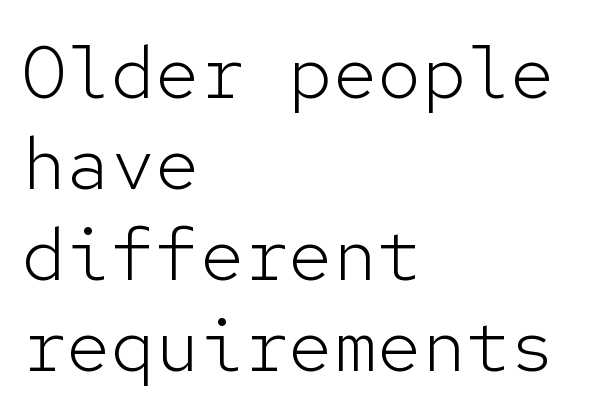
The image shows 74 px light sans-serif type, upright, monospaced; set left-aligned, line spacing 1.23x, normal letter spacing, not underlined; low stroke contrast and a medium x-height.
